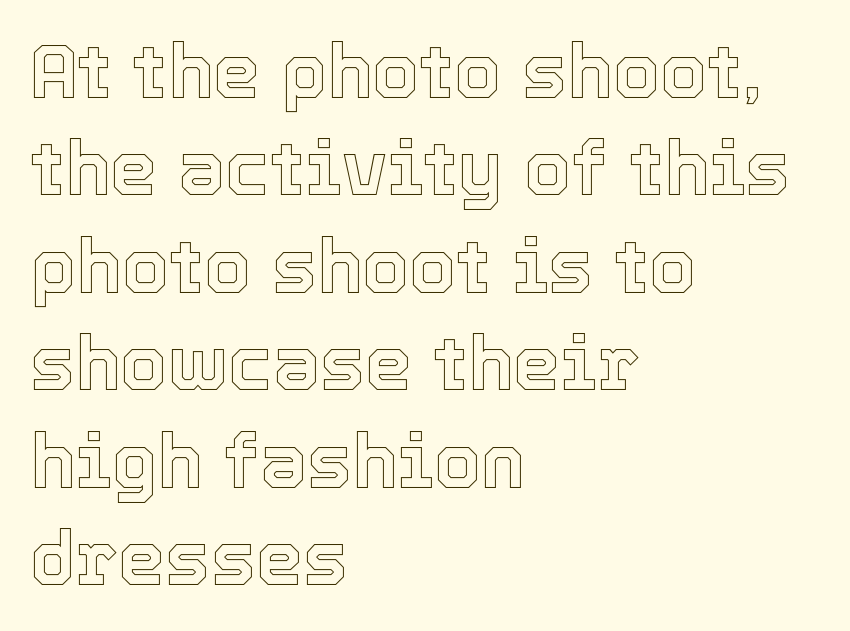
This sample keeps an unexceptional amount of space between lines. Note the varied advance widths — an 'i' is clearly narrower than an 'm'. These lines keep a tight, regular rhythm from letter to letter. A classic flush-left, rag-right setting is used for this passage. Do the letters lean? They stand straight.
